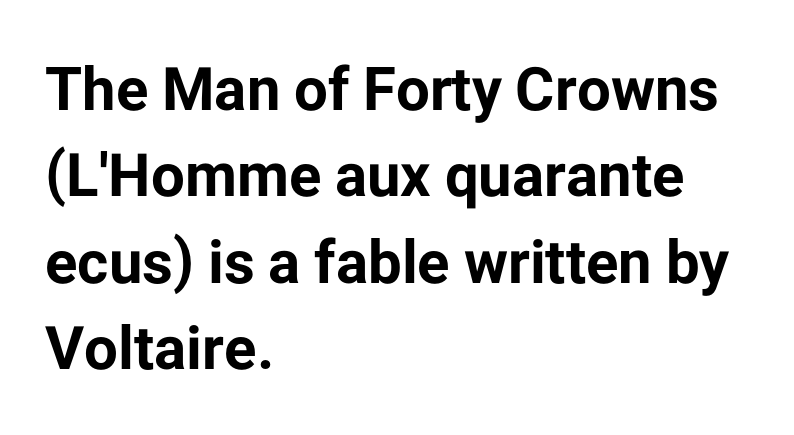
The image shows 60 px bold sans-serif type, upright; set left-aligned, normal line spacing (1.44x), normal letter spacing, not underlined; low stroke contrast and a medium x-height.
